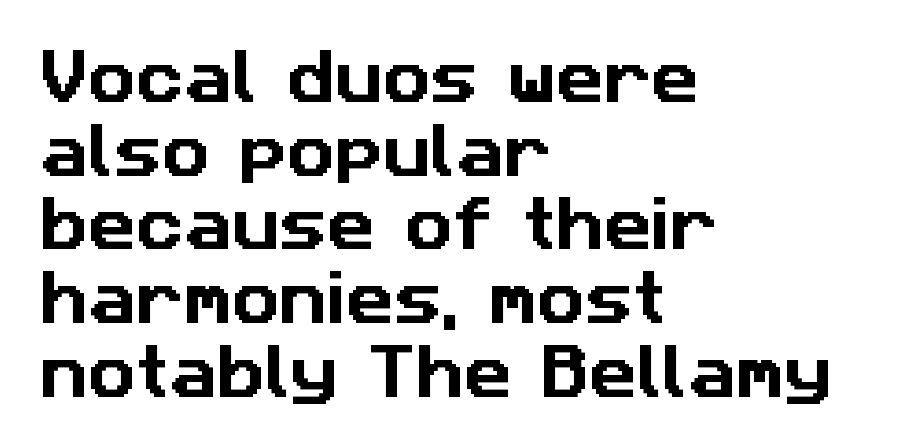
{"serif": "no", "width": "normal", "stroke_contrast": "low", "x_height": "medium", "monospaced": "no", "underline": "no", "align": "left", "line_spacing": "normal", "line_spacing_ratio": 1.25, "letter_spacing": "normal", "letter_spacing_em": 0.0, "glyph_px": 59}
